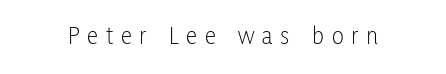
Q: Is the text bold? A: No.
Q: Is the text italic (slanted)? A: No, it is upright.
Q: Is the text underlined? A: No.
Q: Is the spacing between letters normal or unusually wide? A: Unusually wide.
